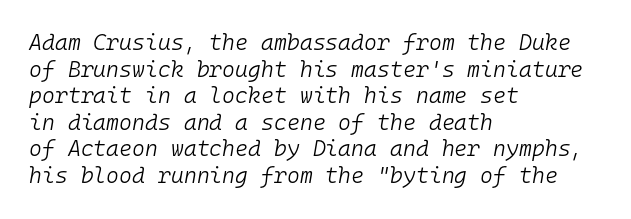
{"italic": "yes", "lean": "right", "slant_degrees": 10, "bold": "no", "underline": "no", "align": "left", "line_spacing_ratio": 1.21, "letter_spacing": "normal", "letter_spacing_em": 0.0, "glyph_px": 22}
